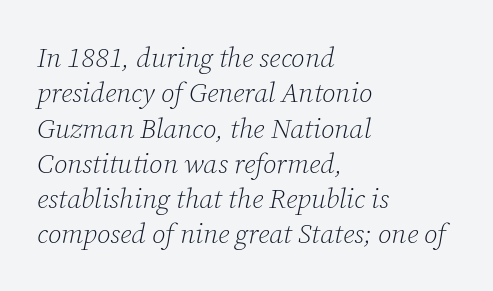
Q: Is the text bold? A: No.
Q: Is the text italic (slanted)? A: Yes, it leans right by about 12 degrees.
Q: Is the typeface a serif or a sans-serif typeface? A: Serif.
Q: Is the text underlined? A: No.
Q: How is the paragraph aligned? A: Left-aligned.
Q: Is the spacing between letters normal or unusually wide? A: Normal.
Q: Is the spacing between lines tight, normal or loose? A: Normal.
Q: Width (condensed, normal, or wide)? A: Normal.
Q: Stroke contrast? A: Low.
Q: x-height? A: Medium.
Q: Monospaced? A: No.
